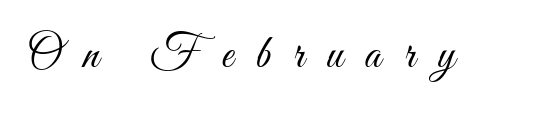
Q: Is the text bold? A: No.
Q: Is the text italic (slanted)? A: Yes.
Q: Is the text underlined? A: No.
Q: Is the spacing between letters normal or unusually wide? A: Unusually wide.
Q: Width (condensed, normal, or wide)? A: Condensed.
Q: Stroke contrast? A: Medium.
Q: x-height? A: Small.
Q: Monospaced? A: No.
